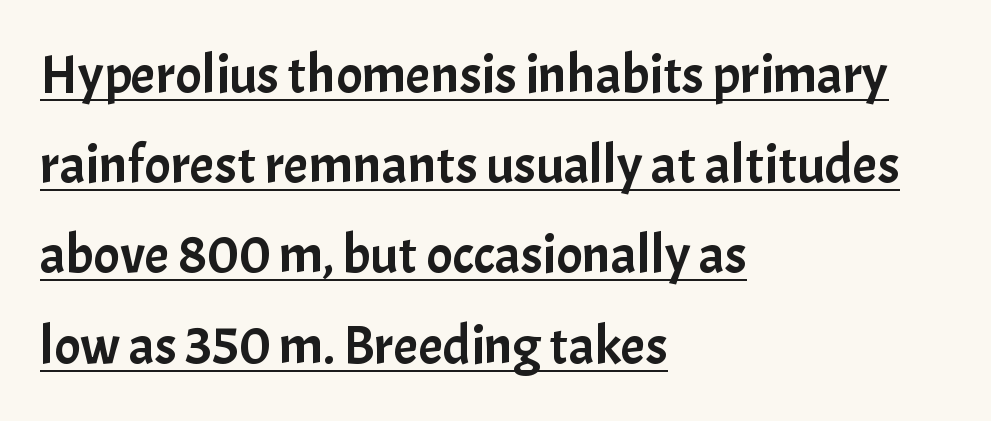
Compared with typical paragraphs, the rows here are spaced about the same. Designer's note — italics off, roman on. The typesetter has applied underlining to the passage shown. Classification — sans serif.
